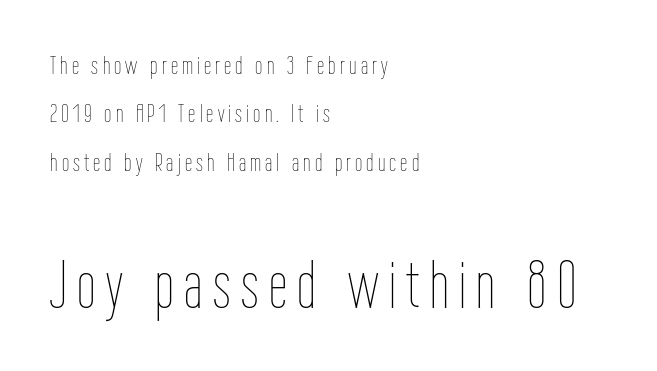
Q: Is the text bold? A: No.
Q: Is the text italic (slanted)? A: No, it is upright.
Q: Is the text underlined? A: No.
Q: How is the paragraph aligned? A: Left-aligned.
Q: Which block of text is set in a larger size, the first (top) or the second (bottom)? A: The second (bottom) one.
Q: Width (condensed, normal, or wide)? A: Condensed.
Q: Stroke contrast? A: Low.
Q: x-height? A: Medium.
Q: Monospaced? A: No.
